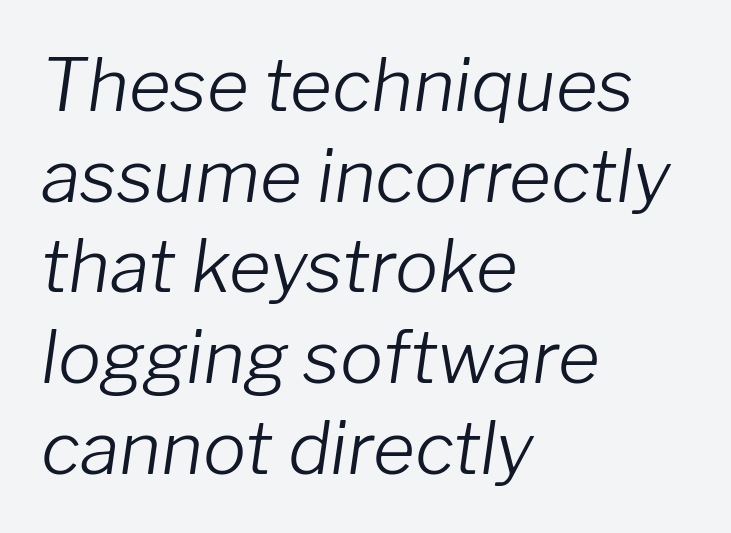
Q: Is the text bold? A: No.
Q: Is the text italic (slanted)? A: Yes, it leans right by about 8 degrees.
Q: Is the text underlined? A: No.
Q: How is the paragraph aligned? A: Left-aligned.
Q: Is the spacing between letters normal or unusually wide? A: Normal.
Q: Is the spacing between lines tight, normal or loose? A: Normal.
Q: Width (condensed, normal, or wide)? A: Normal.
Q: Stroke contrast? A: Low.
Q: x-height? A: Medium.
Q: Monospaced? A: No.
